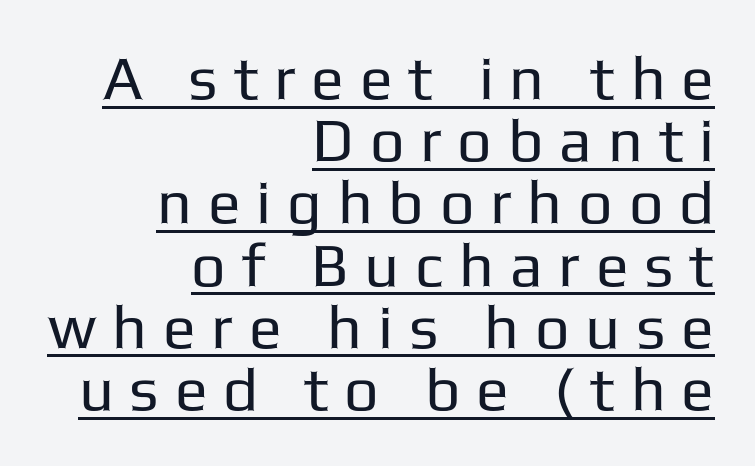
The image shows 61 px regular-weight sans-serif type, upright; set right-aligned, tight line spacing (1.02x), unusually wide letter spacing (+0.26 em), underlined; low stroke contrast and a medium x-height.
